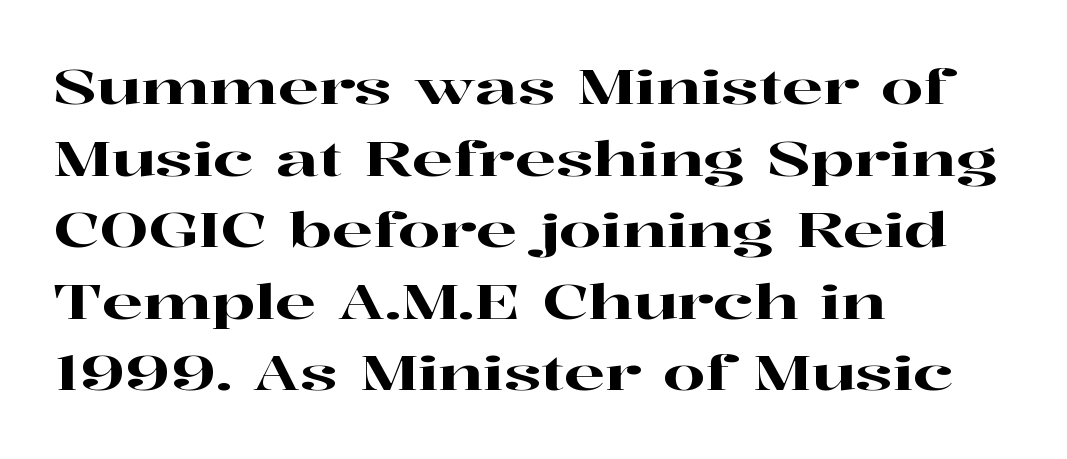
The type family on display is of the serif kind. Character widths vary here, with narrow letters taking less room than wide ones. This sample uses plain, unmodified letter spacing. The font's upright variant was chosen for this text.
